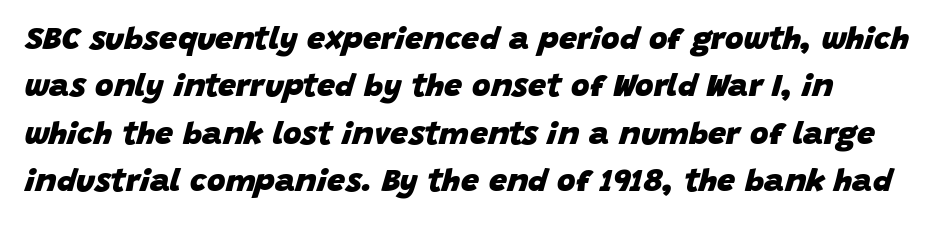
The image shows 32 px heavy type, italic (leaning right); set normal line spacing (1.48x), normal letter spacing, not underlined; low stroke contrast and a large x-height.
